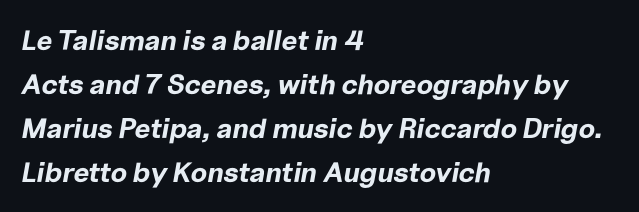
Q: Is the text bold? A: Yes.
Q: Is the text italic (slanted)? A: Yes, it leans right by about 10 degrees.
Q: Is the text underlined? A: No.
Q: How is the paragraph aligned? A: Left-aligned.
Q: Is the spacing between letters normal or unusually wide? A: Normal.
Q: Is the spacing between lines tight, normal or loose? A: Normal.
Q: Width (condensed, normal, or wide)? A: Normal.
Q: Stroke contrast? A: Low.
Q: x-height? A: Medium.
Q: Monospaced? A: No.
